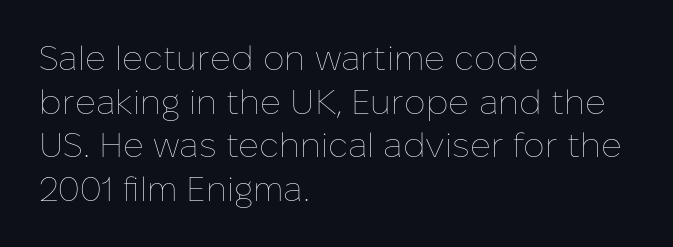
Q: Is the text bold? A: No.
Q: Is the text italic (slanted)? A: No, it is upright.
Q: Is the text underlined? A: No.
Q: How is the paragraph aligned? A: Left-aligned.
Q: Is the spacing between letters normal or unusually wide? A: Normal.
Q: Is the spacing between lines tight, normal or loose? A: Normal.
Q: Width (condensed, normal, or wide)? A: Normal.
Q: Stroke contrast? A: Low.
Q: x-height? A: Medium.
Q: Monospaced? A: No.
